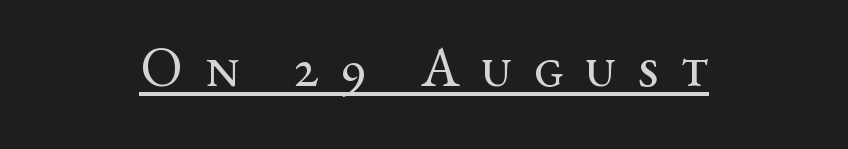
These lines are composed in type with serifs. Emphasis is given by a line drawn under the lettering. Unbolded letterforms with no extra heft. Quick note: not italic, upright. This sample has the flowing, uneven cadence of proportional lettering.
